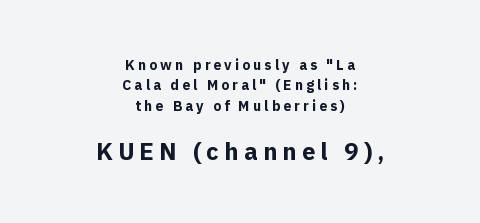
Q: Is the text bold? A: Yes.
Q: Is the text italic (slanted)? A: No, it is upright.
Q: Is the text underlined? A: No.
Q: How is the paragraph aligned? A: Centered.
Q: Is the spacing between letters normal or unusually wide? A: Unusually wide.
Q: Is the spacing between lines tight, normal or loose? A: Normal.
Q: Which block of text is set in a larger size, the first (top) or the second (bottom)? A: The second (bottom) one.
